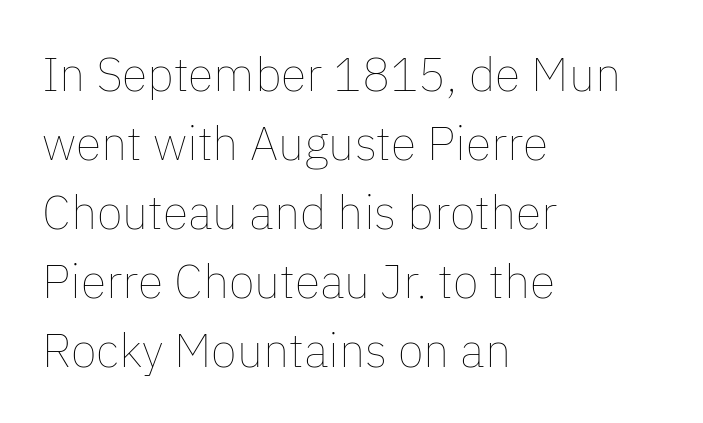
{"italic": "no", "bold": "no", "weight": "thin", "width": "normal", "stroke_contrast": "low", "x_height": "medium", "monospaced": "no", "underline": "no", "align": "left", "line_spacing": "normal", "line_spacing_ratio": 1.47, "letter_spacing": "normal", "letter_spacing_em": 0.0, "glyph_px": 47}
